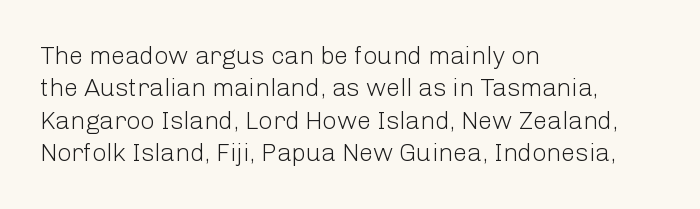
The image shows 25 px text type, upright; set left-aligned, normal line spacing (1.3x), normal letter spacing, not underlined.
